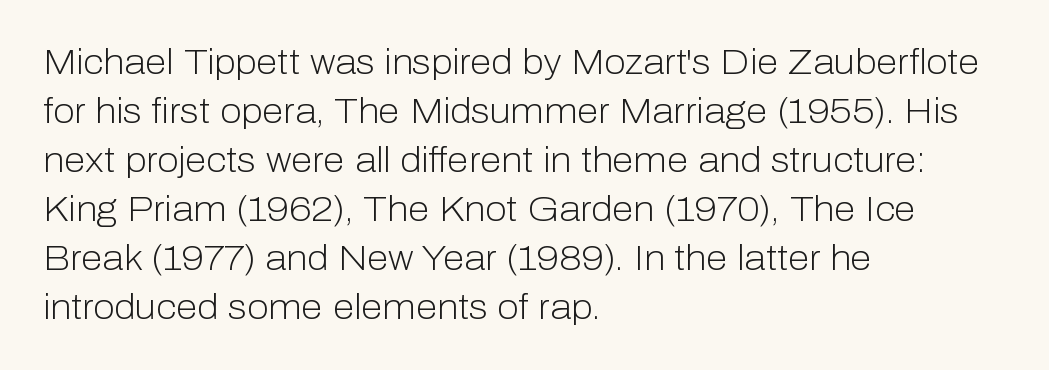
The image shows 35 px light sans-serif type, upright; set left-aligned, normal line spacing (1.4x), normal letter spacing, not underlined; low stroke contrast and a medium x-height.
